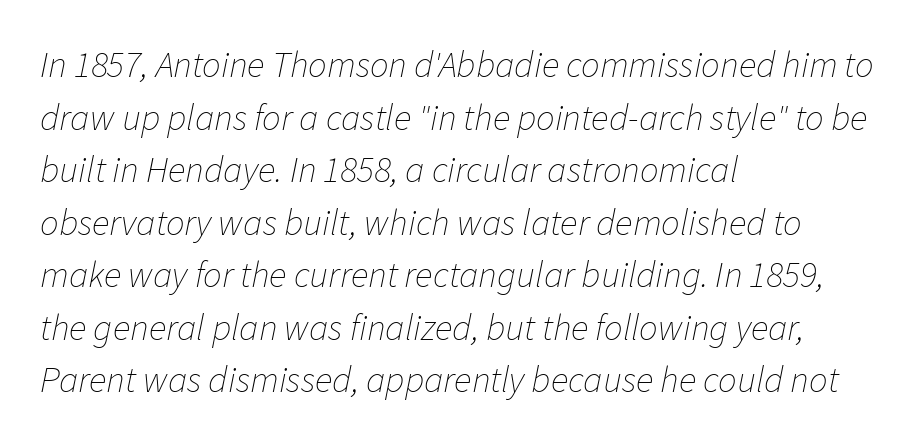
If you measured baseline to baseline, you'd find a middling distance. The words here are not underlined. This sample is left-justified, so line endings fall wherever the words run out. Stems and bowls with no extra thickness — not bold. Emphasis-style slanted type is in use.
